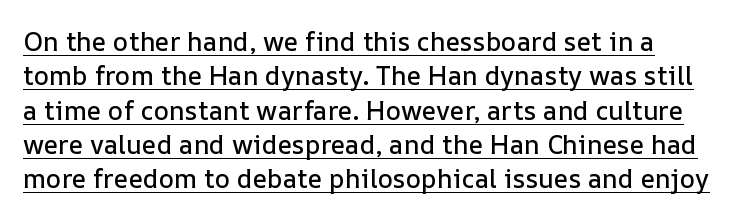
{"italic": "no", "underline": "yes", "line_spacing": "normal", "line_spacing_ratio": 1.32, "letter_spacing": "normal", "letter_spacing_em": 0.0, "glyph_px": 26}
